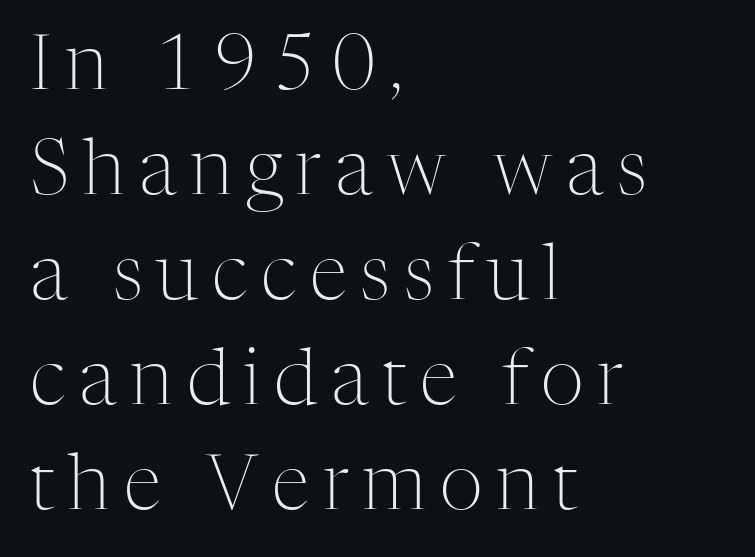
The image shows 76 px light serif type, upright; set left-aligned, normal line spacing (1.38x), not underlined; medium stroke contrast and a medium x-height.
